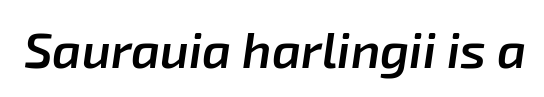
Q: Is the text bold? A: Semi-bold.
Q: Is the text italic (slanted)? A: Yes, it leans right by about 8 degrees.
Q: Is the text underlined? A: No.
Q: Is the spacing between letters normal or unusually wide? A: Normal.
Q: Width (condensed, normal, or wide)? A: Normal.
Q: Stroke contrast? A: Low.
Q: x-height? A: Medium.
Q: Monospaced? A: No.
